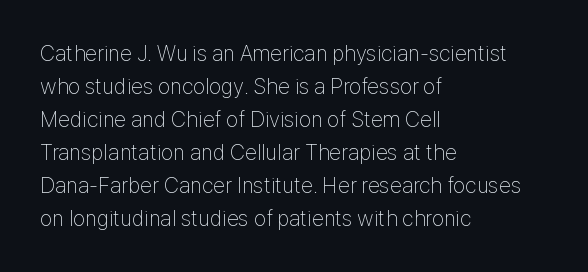
The image shows 22 px text type, upright; set left-aligned, normal line spacing (1.5x), normal letter spacing, not underlined.
